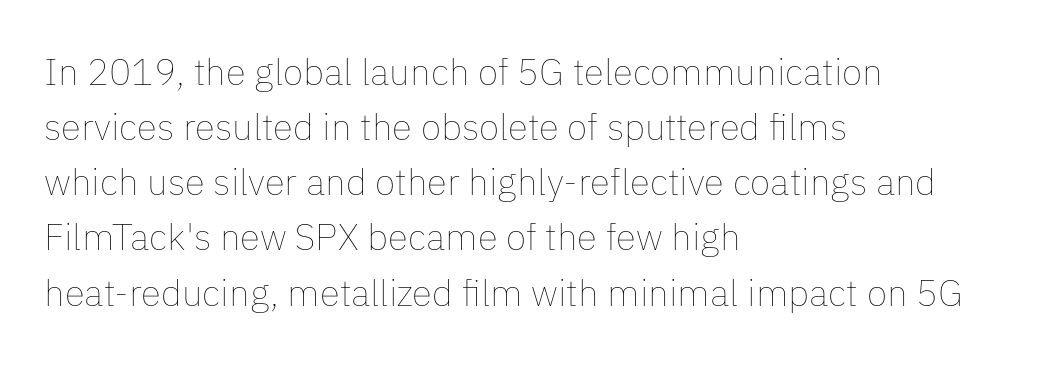
Left-aligned paragraph, ragged on the right. Clear beneath every line of the passage. The passage shown stacks its lines at a standard gap. Spacing verdict: proportional, widths tailored to each character. Characters follow at the spacing the type designer built in.
